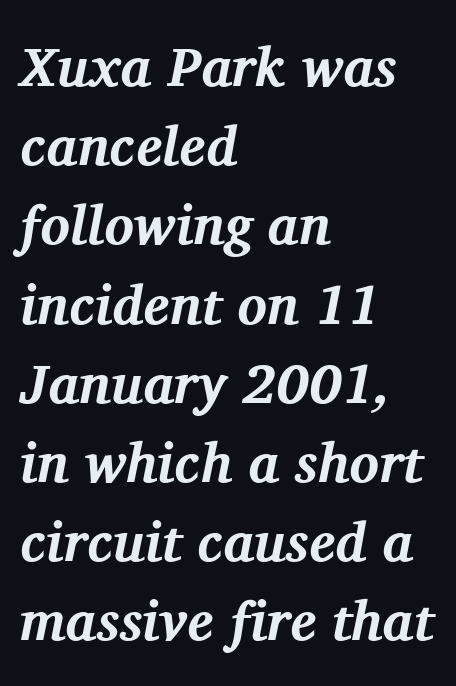
Tall strokes in this sample are angled rather than plumb. These lines carry a lot of weight — the face is fully bold. Spacing verdict: proportional, widths tailored to each character. Quick note: underline off.
